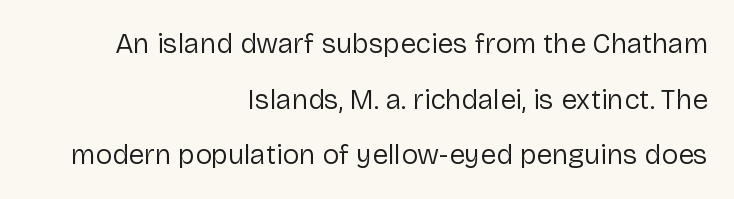
{"serif": "no", "italic": "no", "bold": "no", "weight": "regular", "width": "normal", "stroke_contrast": "low", "x_height": "medium", "monospaced": "no", "underline": "no", "align": "right", "line_spacing": "loose", "line_spacing_ratio": 1.99, "letter_spacing": "normal", "letter_spacing_em": 0.0, "glyph_px": 28}
